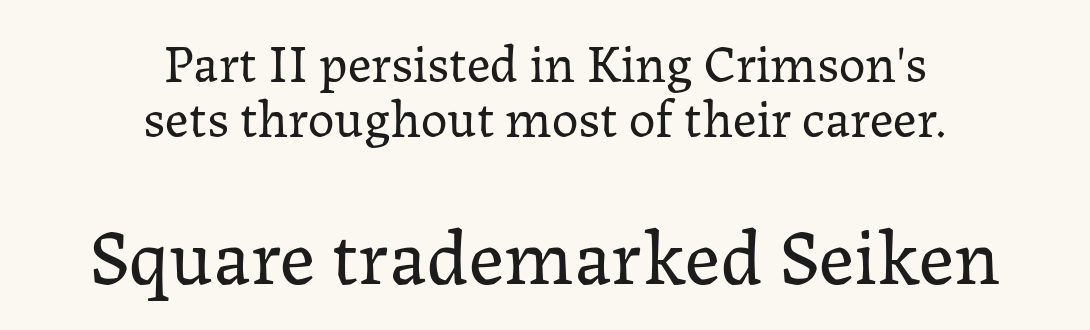
Q: Is the text bold? A: No.
Q: Is the text italic (slanted)? A: No, it is upright.
Q: Is the typeface a serif or a sans-serif typeface? A: Serif.
Q: Is the text underlined? A: No.
Q: How is the paragraph aligned? A: Centered.
Q: Is the spacing between letters normal or unusually wide? A: Normal.
Q: Is the spacing between lines tight, normal or loose? A: Tight.
Q: Which block of text is set in a larger size, the first (top) or the second (bottom)? A: The second (bottom) one.
Q: Width (condensed, normal, or wide)? A: Normal.
Q: Stroke contrast? A: Low.
Q: x-height? A: Medium.
Q: Monospaced? A: No.
